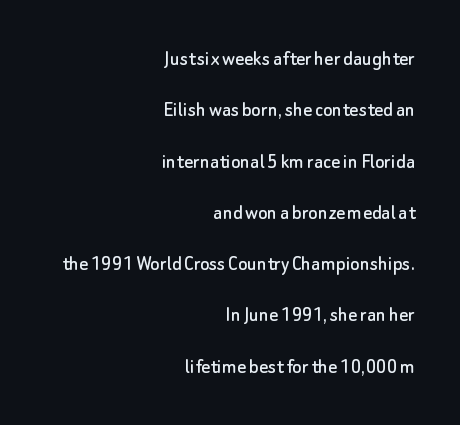
Line ends are locked; line starts wander. Check under the words: just untouched page. The passage shown has conventional tracking throughout. The letters stand straight up with perfectly vertical stems. Loosely led — the rows are spread out.
